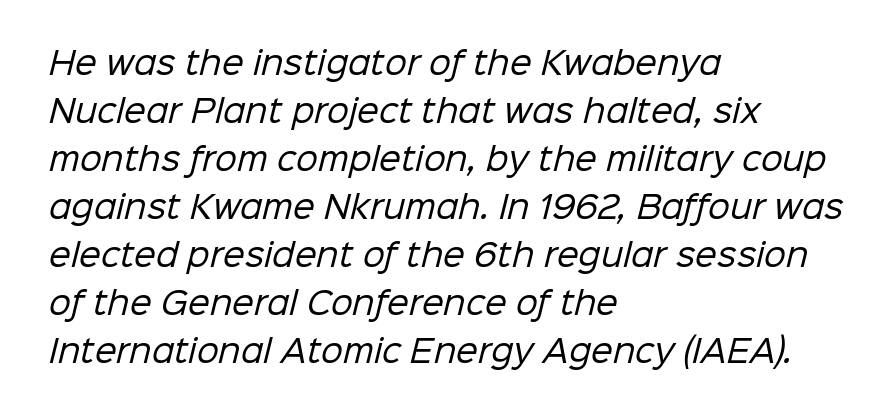
The paragraph has a hard left edge and a soft right edge. A typesetter would call this proportional, since set widths differ per character. Tracking value appears to be zero — textbook default spacing. The type family on display is of the sans-serif kind.
